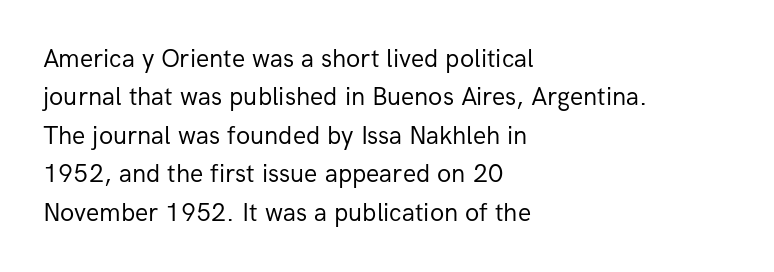
{"italic": "no", "bold": "no", "underline": "no", "align": "left", "line_spacing": "normal", "line_spacing_ratio": 1.48, "letter_spacing": "normal", "letter_spacing_em": 0.0, "glyph_px": 26}
